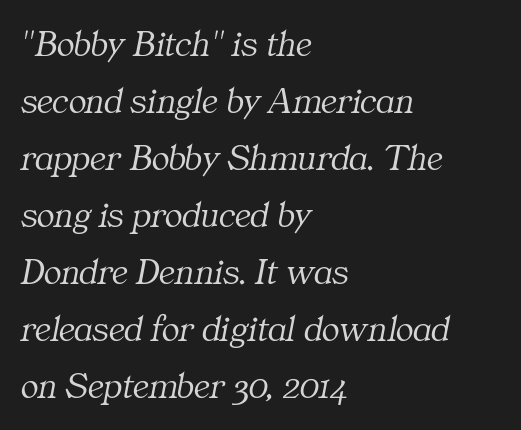
The image shows 37 px light serif type, italic (leaning right); set left-aligned, normal line spacing (1.54x), normal letter spacing, not underlined; medium stroke contrast and a medium x-height.
